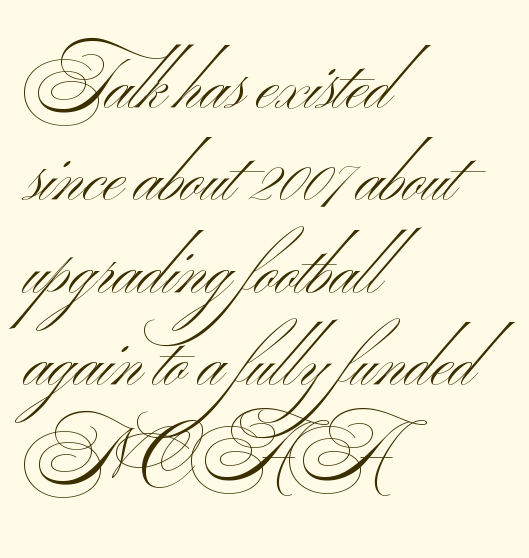
Every row of glyphs begins at an identical x-position on the left. You could not count columns in this text — the font is proportionally spaced. Has an underline been added? It has not. Unbolded letterforms with no extra heft. In terms of letterspacing, this is plain default setting.
